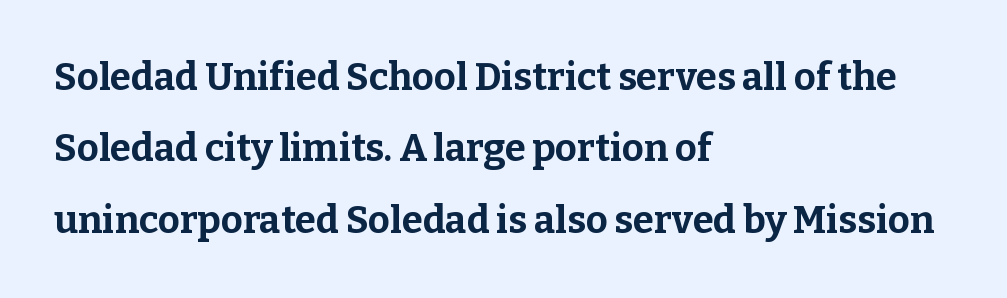
{"serif": "yes", "italic": "no", "bold": "yes", "weight": "bold", "width": "normal", "stroke_contrast": "low", "x_height": "medium", "monospaced": "no", "underline": "no", "align": "left", "line_spacing_ratio": 1.88, "letter_spacing": "normal", "letter_spacing_em": 0.0, "glyph_px": 38}
